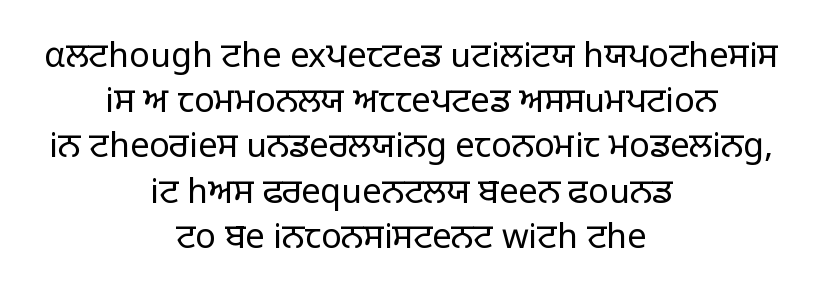
{"serif": "no", "italic": "no", "bold": "no", "weight": "light", "width": "normal", "stroke_contrast": "low", "x_height": "large", "monospaced": "no", "underline": "no", "align": "center", "line_spacing": "normal", "line_spacing_ratio": 1.33, "letter_spacing": "normal", "letter_spacing_em": 0.0, "glyph_px": 34}
